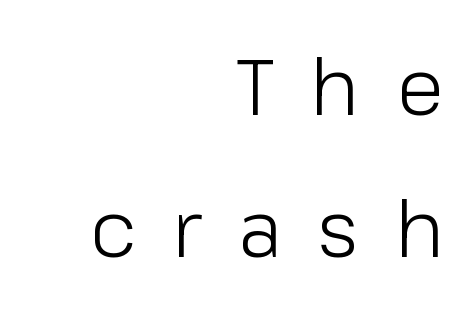
The passage is arranged like a letterhead date or caption credit — flush right. No chunkiness to these letters — they're not bold. Nothing sits at the stroke ends, so this counts as sans-serif. A typesetter would mark this as roman, not italic.
